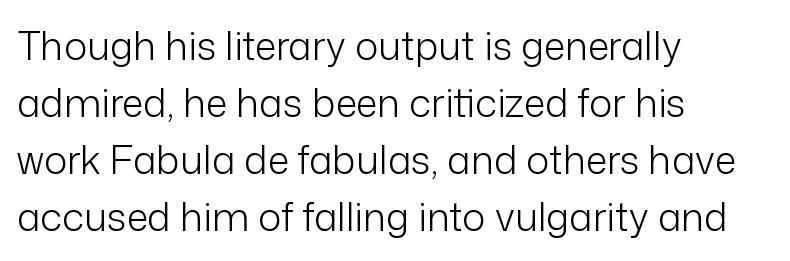
The image shows 39 px light sans-serif type, upright; set left-aligned, normal line spacing (1.46x), normal letter spacing, not underlined; low stroke contrast and a medium x-height.
